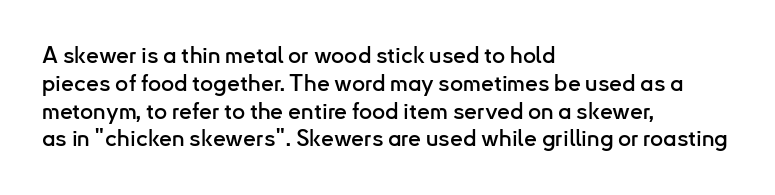
The image shows 23 px text type, upright; set left-aligned, line spacing 1.21x, normal letter spacing, not underlined.
